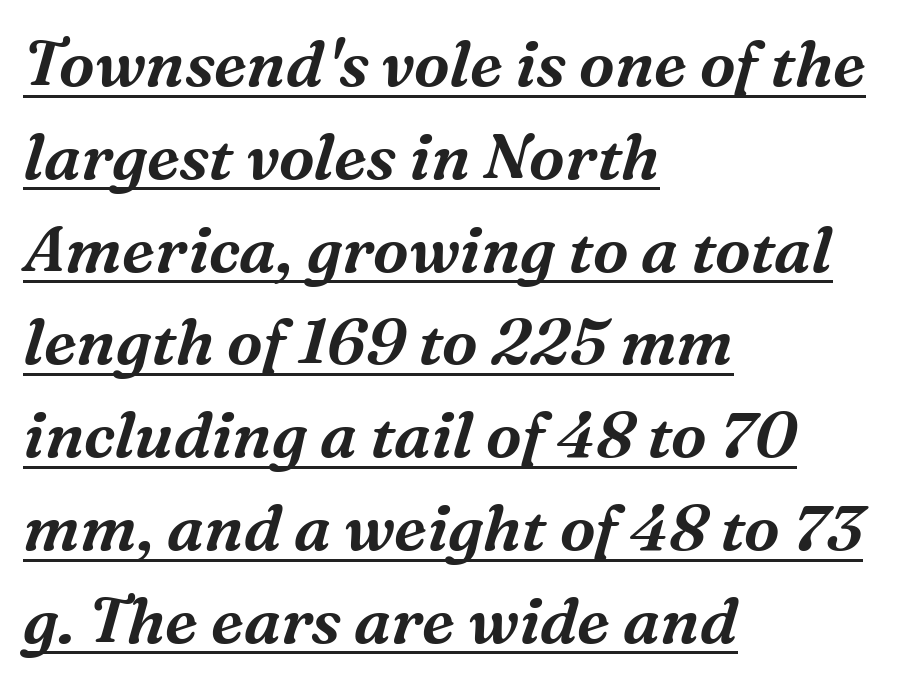
The image shows 64 px serif type, italic (leaning right); set left-aligned, normal line spacing (1.45x), normal letter spacing, underlined; medium stroke contrast and a medium x-height.
